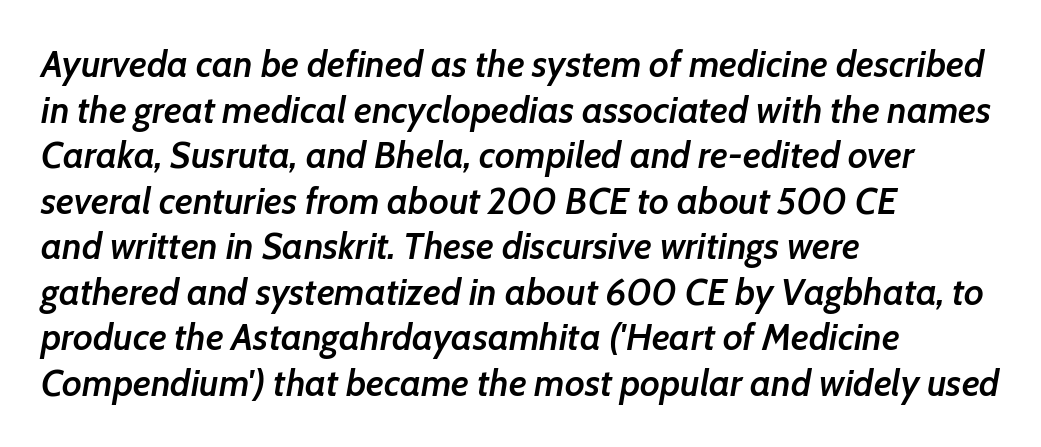
The image shows 37 px semibold type, italic (leaning right); set left-aligned, line spacing 1.23x, normal letter spacing, not underlined; low stroke contrast and a medium x-height.
